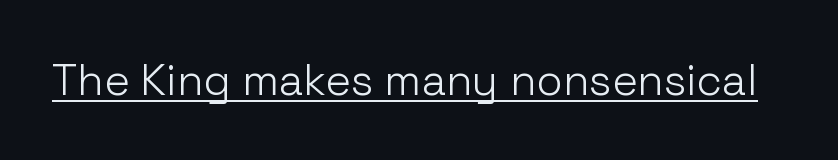
Q: Is the text bold? A: No.
Q: Is the text italic (slanted)? A: No, it is upright.
Q: Is the typeface a serif or a sans-serif typeface? A: Sans-serif.
Q: Is the text underlined? A: Yes.
Q: Is the spacing between letters normal or unusually wide? A: Normal.
Q: Width (condensed, normal, or wide)? A: Normal.
Q: Stroke contrast? A: Low.
Q: x-height? A: Medium.
Q: Monospaced? A: No.
